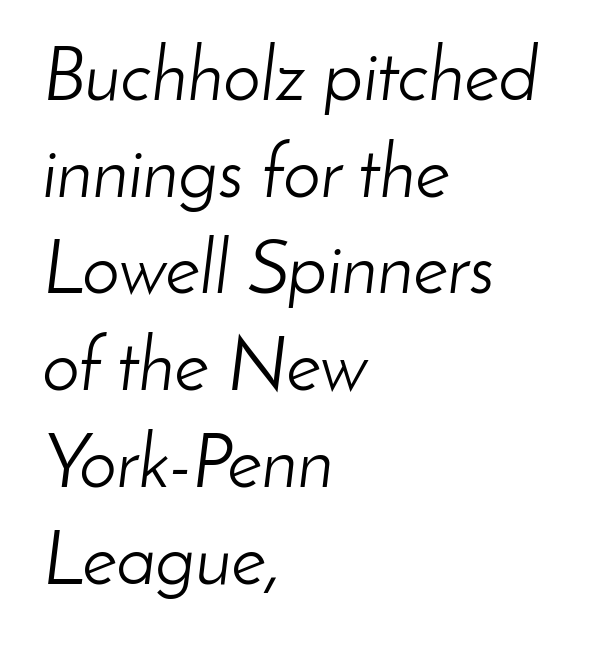
Plain, unruled lines of type. The horizontal fit of the characters is conventional and even. Line spacing here is normal. Is this a fixed-width face? No — the glyphs have proportional, varying widths. Every row of glyphs begins at an identical x-position on the left. A typesetter would mark this as italic.
